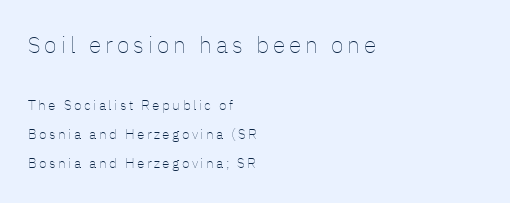
{"italic": "no", "bold": "no", "underline": "no", "align": "left", "line_spacing": "loose", "line_spacing_ratio": 2.08, "larger_block": "first", "size_ratio": 1.64, "glyph_px": 23}
